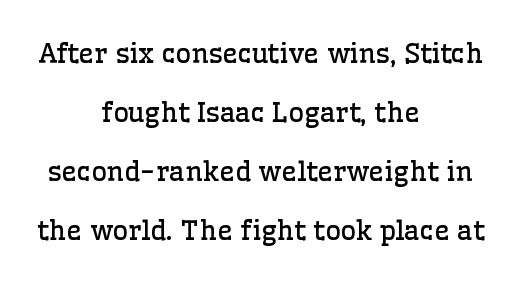
Notice the wide empty band between every row — that's loose leading. On a weight scale, this lands at 450 or below. Default kerning and tracking; the words read as compact shapes. Glance below the letters and you will spot only blank space.
